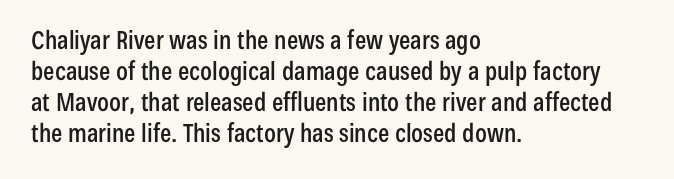
The image shows 25 px text type, upright; set left-aligned, line spacing 1.24x, normal letter spacing, not underlined.
